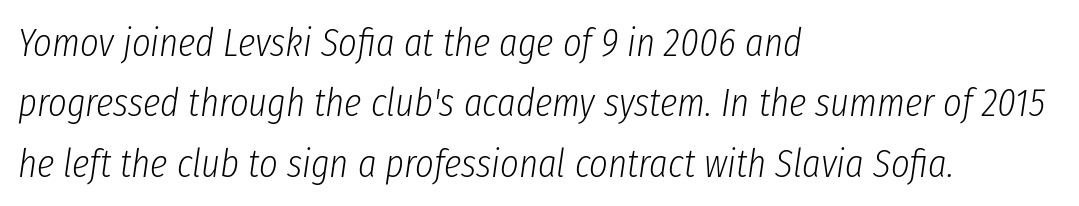
Rule under the text: the space is simply empty. Every row of glyphs begins at an identical x-position on the left. Regarding leading, the lines here are spaced in the standard way. The face used here is proportionally spaced, like ordinary book or web type.
